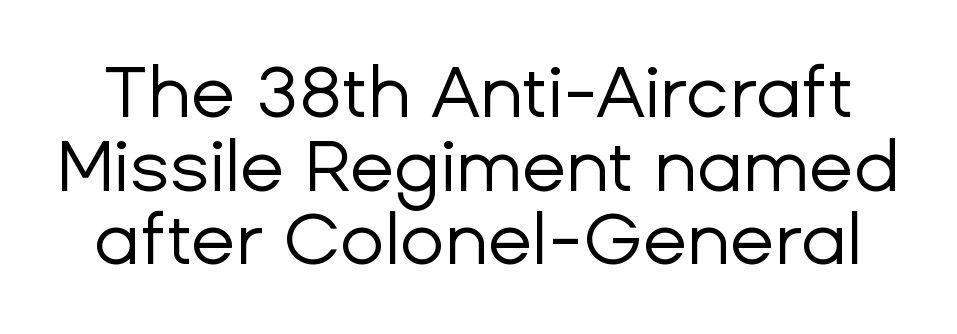
The image shows 73 px regular-weight sans-serif type, upright; set tight line spacing (1.01x), normal letter spacing, not underlined; low stroke contrast and a medium x-height.
